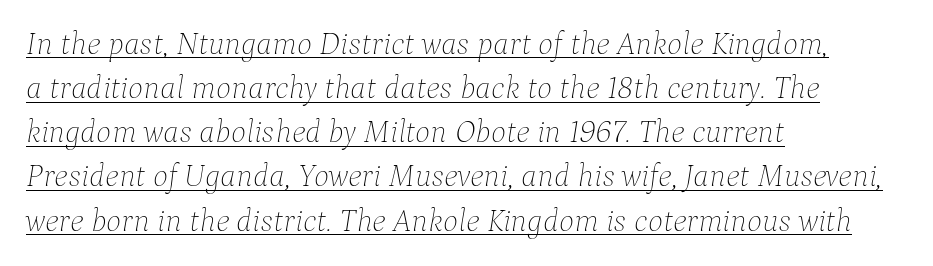
Q: Is the text bold? A: No.
Q: Is the text italic (slanted)? A: Yes, it leans right by about 9 degrees.
Q: Is the text underlined? A: Yes.
Q: How is the paragraph aligned? A: Left-aligned.
Q: Is the spacing between letters normal or unusually wide? A: Normal.
Q: Is the spacing between lines tight, normal or loose? A: Normal.
Q: Width (condensed, normal, or wide)? A: Normal.
Q: Stroke contrast? A: Low.
Q: x-height? A: Medium.
Q: Monospaced? A: No.
